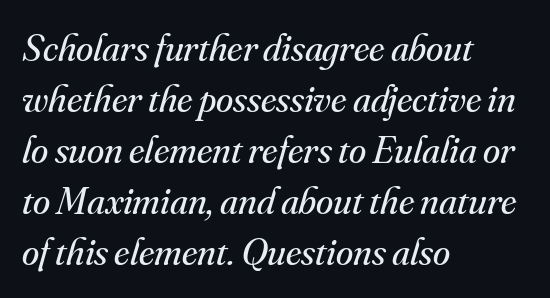
The image shows 39 px regular-weight serif type, italic (leaning right); set left-aligned, normal line spacing (1.31x), normal letter spacing, not underlined; medium stroke contrast and a small x-height.
